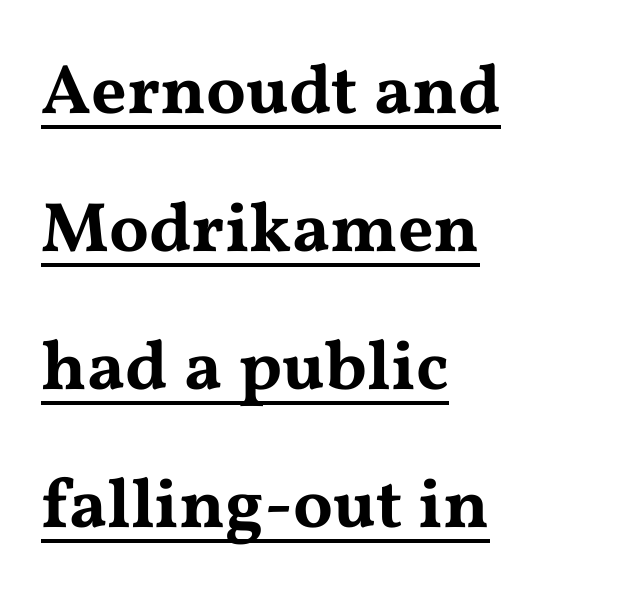
{"serif": "yes", "italic": "no", "width": "wide", "stroke_contrast": "medium", "x_height": "medium", "monospaced": "no", "underline": "yes", "align": "left", "line_spacing": "loose", "line_spacing_ratio": 1.97, "letter_spacing": "normal", "letter_spacing_em": 0.0, "glyph_px": 70}
